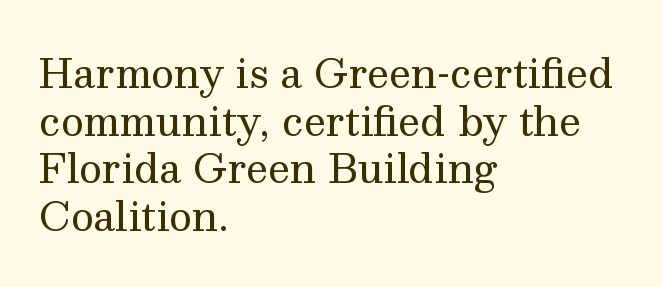
Stroke thickness stays within the range of a standard reading face or lighter. Do the letters lean? They stand straight. The face used here is proportionally spaced, like ordinary book or web type. These lines are set flush left with a ragged right edge. Type without underlining. I'd call this a serif setting — the letters wear small feet.
